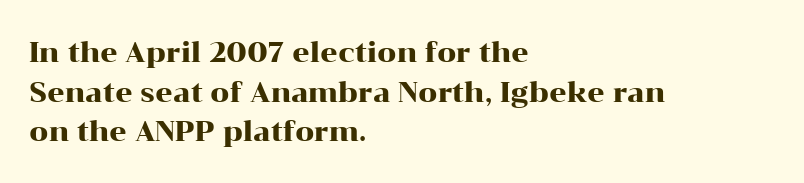
Reading down the column, the eye jumps a familiar distance to each next line. The gaps between neighbouring characters are ordinary and unremarkable. Every character sits straight up, as roman type does. These lines stack with their left ends in a neat column. Bare-footed words on every line.
